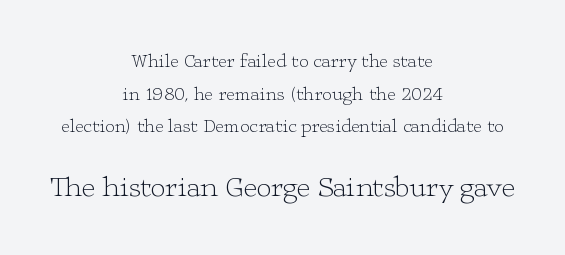
Q: Is the text bold? A: No.
Q: Is the text italic (slanted)? A: No, it is upright.
Q: Is the typeface a serif or a sans-serif typeface? A: Serif.
Q: Is the text underlined? A: No.
Q: How is the paragraph aligned? A: Centered.
Q: Is the spacing between letters normal or unusually wide? A: Normal.
Q: Which block of text is set in a larger size, the first (top) or the second (bottom)? A: The second (bottom) one.
Q: Width (condensed, normal, or wide)? A: Wide.
Q: Stroke contrast? A: Low.
Q: x-height? A: Medium.
Q: Monospaced? A: No.
